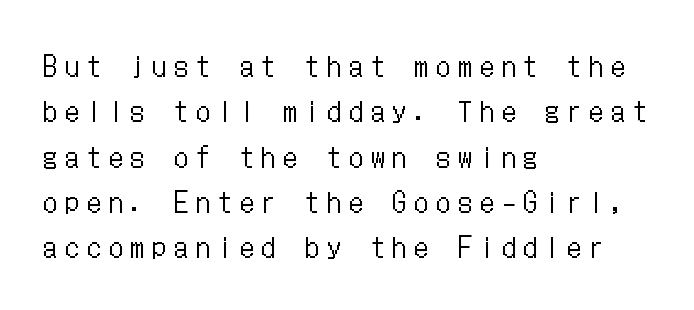
{"italic": "no", "bold": "no", "weight": "regular", "width": "condensed", "stroke_contrast": "low", "x_height": "medium", "underline": "no", "align": "left", "line_spacing": "normal", "line_spacing_ratio": 1.62, "letter_spacing": "wide", "letter_spacing_em": 0.28, "glyph_px": 28}
